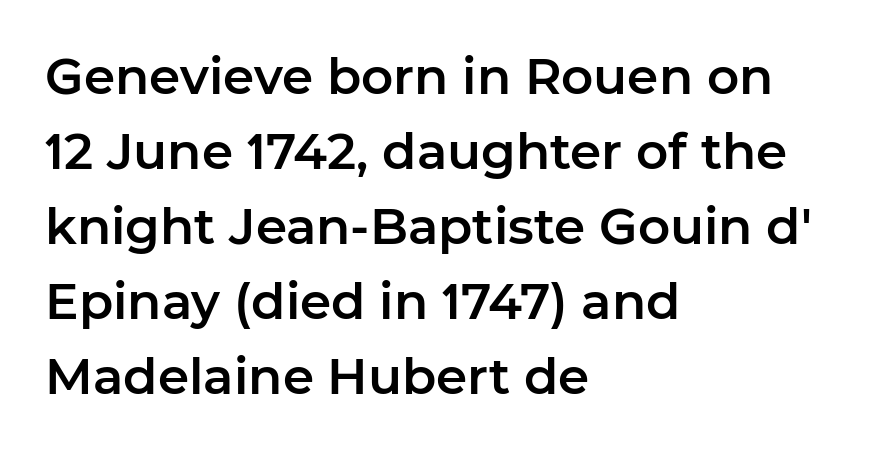
The image shows 50 px sans-serif type, upright; set left-aligned, normal line spacing (1.5x), normal letter spacing, not underlined; low stroke contrast and a medium x-height.
